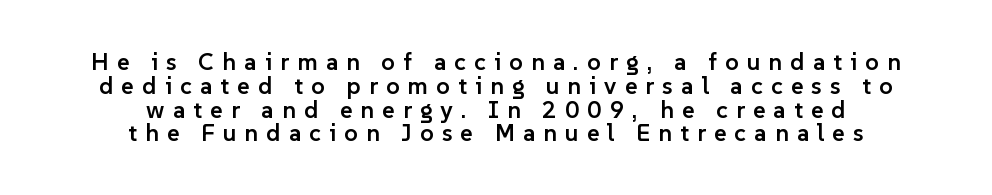
{"italic": "no", "bold": "semi", "underline": "no", "align": "center", "line_spacing": "tight", "line_spacing_ratio": 0.99, "letter_spacing": "wide", "letter_spacing_em": 0.34, "glyph_px": 24}
